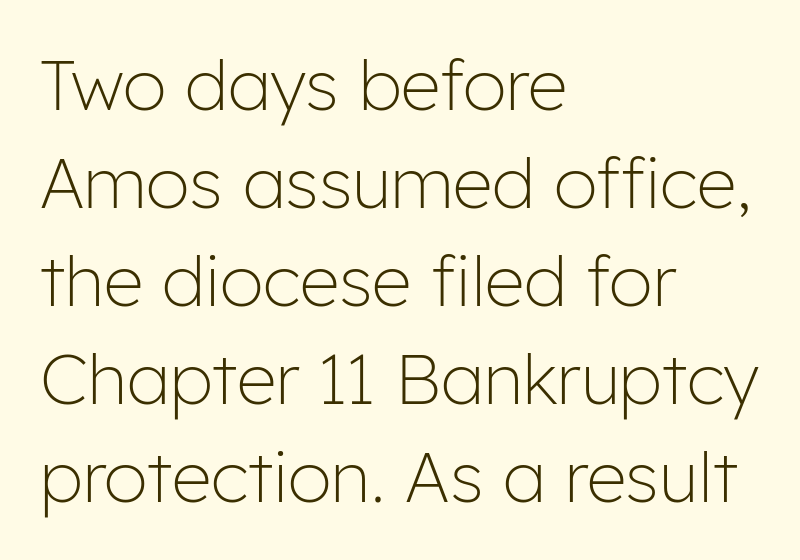
The image shows 70 px light sans-serif type, upright; set left-aligned, normal line spacing (1.4x), normal letter spacing, not underlined; low stroke contrast and a medium x-height.
